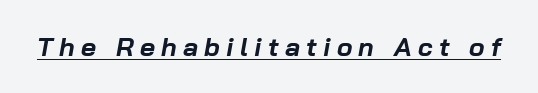
Q: Is the text bold? A: Yes.
Q: Is the text italic (slanted)? A: Yes, it leans right by about 10 degrees.
Q: Is the text underlined? A: Yes.
Q: Is the spacing between letters normal or unusually wide? A: Unusually wide.
